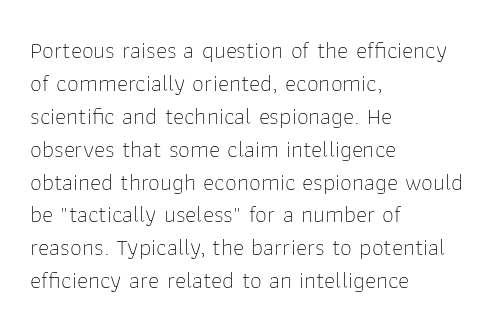
The image shows 24 px text type, upright; set left-aligned, normal line spacing (1.37x), normal letter spacing, not underlined.
